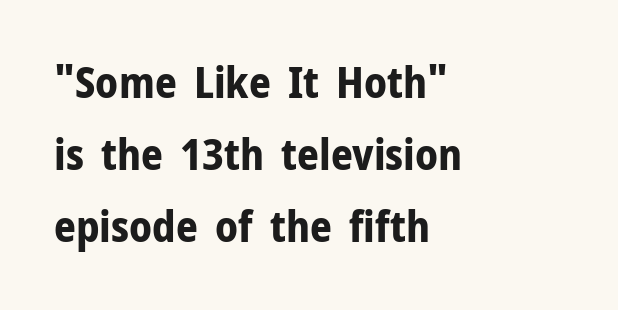
The image shows 43 px bold sans-serif type, upright; set left-aligned, normal line spacing (1.68x), normal letter spacing, not underlined; low stroke contrast and a medium x-height.
